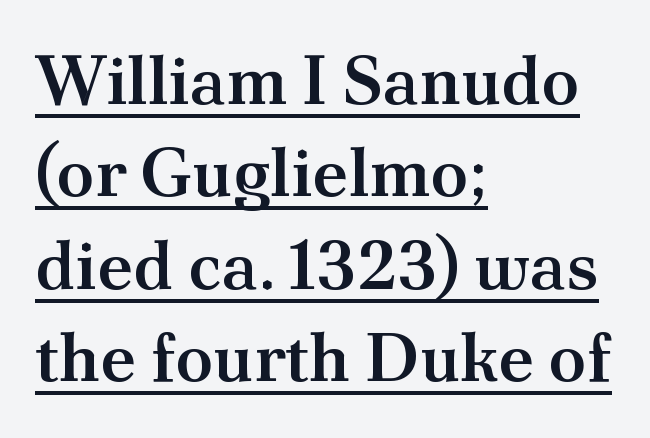
The image shows 69 px semibold serif type, upright; set left-aligned, normal line spacing (1.34x), normal letter spacing, underlined; medium stroke contrast and a small x-height.
